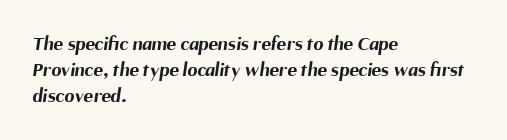
Q: Is the text bold? A: Yes.
Q: Is the text underlined? A: No.
Q: How is the paragraph aligned? A: Left-aligned.
Q: Is the spacing between letters normal or unusually wide? A: Normal.
Q: Is the spacing between lines tight, normal or loose? A: Normal.
